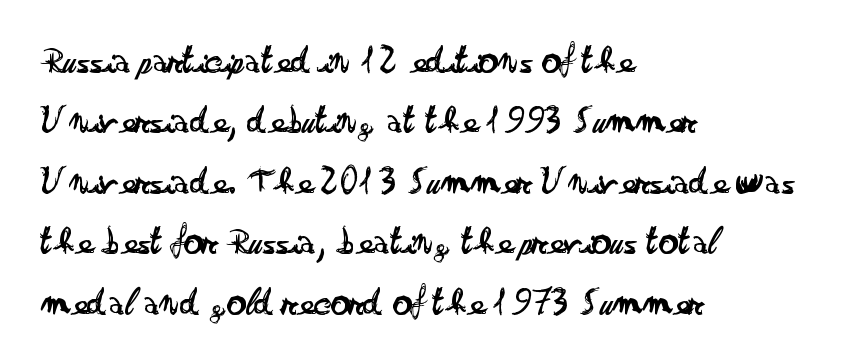
Posture: vertical. The vertical gap from one line to the next is medium. The rendering keeps characters at their native spacing. This is sans-serif lettering, the kind often seen on screens and signage. Note the varied advance widths — an 'i' is clearly narrower than an 'm'.
